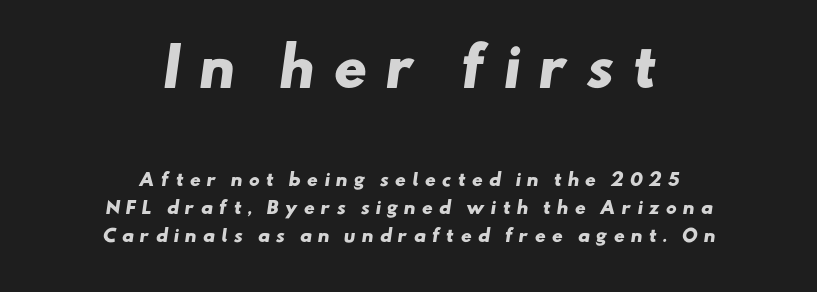
Q: Is the text bold? A: Yes.
Q: Is the typeface a serif or a sans-serif typeface? A: Sans-serif.
Q: Is the text underlined? A: No.
Q: How is the paragraph aligned? A: Centered.
Q: Is the spacing between letters normal or unusually wide? A: Unusually wide.
Q: Is the spacing between lines tight, normal or loose? A: Normal.
Q: Which block of text is set in a larger size, the first (top) or the second (bottom)? A: The first (top) one.
Q: Width (condensed, normal, or wide)? A: Wide.
Q: Stroke contrast? A: Low.
Q: x-height? A: Small.
Q: Monospaced? A: No.
